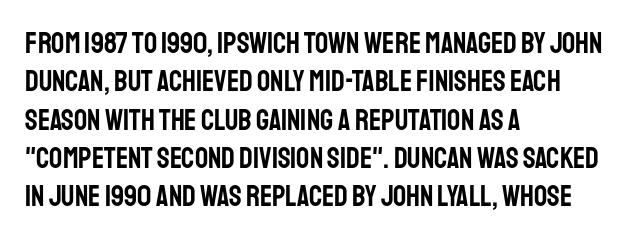
Q: Is the text italic (slanted)? A: No, it is upright.
Q: Is the typeface a serif or a sans-serif typeface? A: Sans-serif.
Q: Is the text underlined? A: No.
Q: How is the paragraph aligned? A: Left-aligned.
Q: Is the spacing between letters normal or unusually wide? A: Normal.
Q: Is the spacing between lines tight, normal or loose? A: Normal.
Q: Width (condensed, normal, or wide)? A: Condensed.
Q: Stroke contrast? A: Low.
Q: x-height? A: Large.
Q: Monospaced? A: No.
